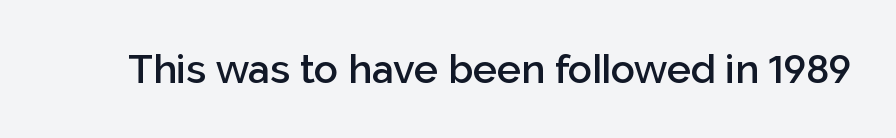
Q: Is the text bold? A: Semi-bold.
Q: Is the text italic (slanted)? A: No, it is upright.
Q: Is the typeface a serif or a sans-serif typeface? A: Sans-serif.
Q: Is the text underlined? A: No.
Q: Is the spacing between letters normal or unusually wide? A: Normal.
Q: Width (condensed, normal, or wide)? A: Normal.
Q: Stroke contrast? A: Low.
Q: x-height? A: Medium.
Q: Monospaced? A: No.
